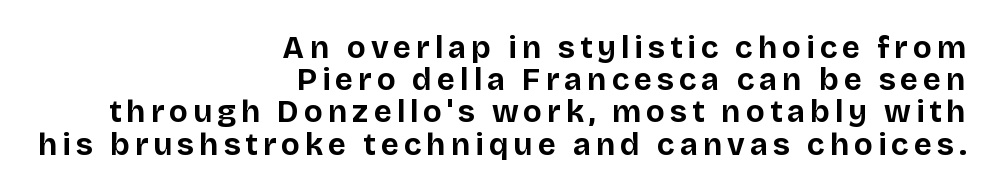
Q: Is the text bold? A: Yes.
Q: Is the text italic (slanted)? A: No, it is upright.
Q: Is the typeface a serif or a sans-serif typeface? A: Sans-serif.
Q: Is the text underlined? A: No.
Q: How is the paragraph aligned? A: Right-aligned.
Q: Is the spacing between lines tight, normal or loose? A: Tight.
Q: Width (condensed, normal, or wide)? A: Normal.
Q: Stroke contrast? A: Low.
Q: x-height? A: Large.
Q: Monospaced? A: No.
